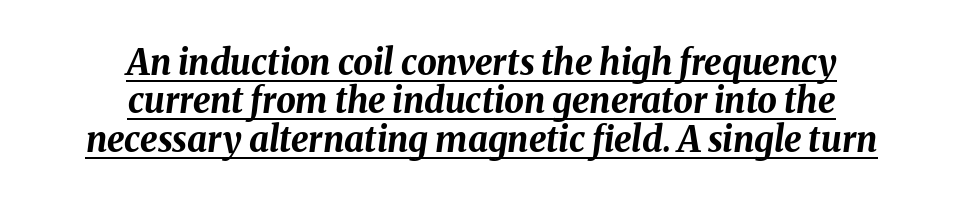
{"italic": "yes", "lean": "right", "slant_degrees": 8, "bold": "yes", "weight": "bold", "width": "normal", "stroke_contrast": "medium", "x_height": "medium", "monospaced": "no", "underline": "yes", "align": "center", "line_spacing": "tight", "line_spacing_ratio": 1.1, "letter_spacing": "normal", "letter_spacing_em": 0.0, "glyph_px": 35}
